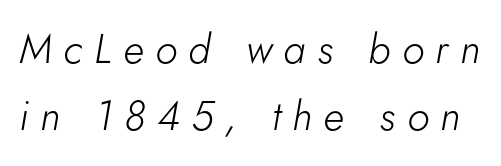
Q: Is the text bold? A: No.
Q: Is the text italic (slanted)? A: Yes, it leans right by about 5 degrees.
Q: Is the text underlined? A: No.
Q: Is the spacing between letters normal or unusually wide? A: Unusually wide.
Q: Is the spacing between lines tight, normal or loose? A: Normal.
Q: Width (condensed, normal, or wide)? A: Normal.
Q: Stroke contrast? A: Low.
Q: x-height? A: Small.
Q: Monospaced? A: No.
